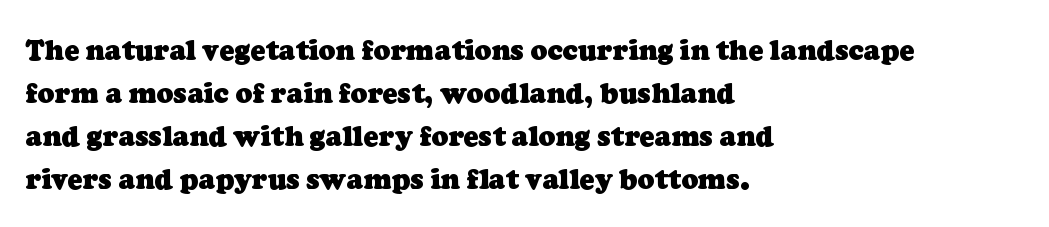
Where is the straight margin? On the left. Chunky letters — that's bold for sure. The face used here is seriffed, in the tradition of book romans. One glance says typical: line gaps are just what's usual. Caption: standard tracking, unaltered.
